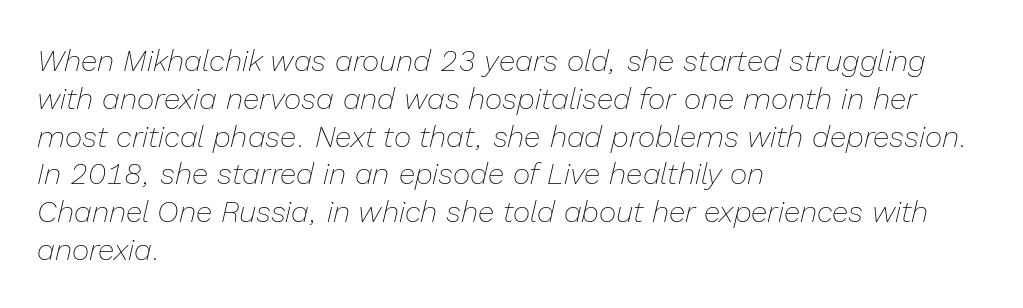
The passage shown has conventional tracking throughout. Line spacing here is normal. These glyphs show unthickened strokes, regular width or finer. The letters advance in unequal steps, a hallmark of proportional type. This sample uses an oblique cut, with every glyph tilted off the vertical. The glyphs are unaccompanied by any horizontal stroke below them.
